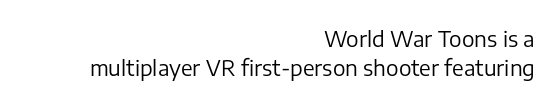
{"italic": "no", "bold": "no", "underline": "no", "align": "right", "line_spacing": "normal", "line_spacing_ratio": 1.38, "letter_spacing": "normal", "letter_spacing_em": 0.0, "glyph_px": 21}
